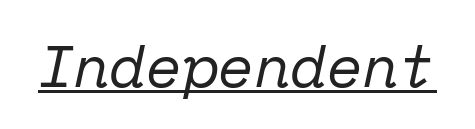
The image shows 59 px regular-weight serif type, italic (leaning right), monospaced; set normal letter spacing, underlined; low stroke contrast and a medium x-height.
